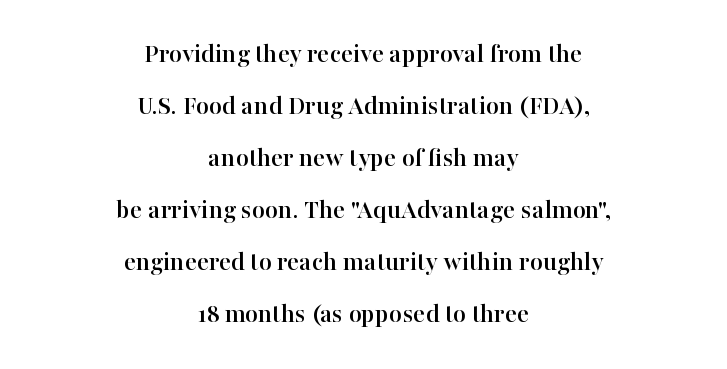
{"serif": "yes", "italic": "no", "width": "normal", "stroke_contrast": "high", "x_height": "medium", "monospaced": "no", "underline": "no", "align": "center", "line_spacing_ratio": 1.86, "letter_spacing": "normal", "letter_spacing_em": 0.0, "glyph_px": 28}
